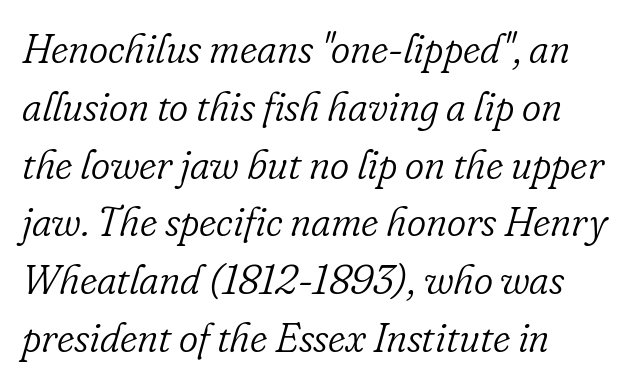
{"serif": "yes", "italic": "yes", "lean": "right", "slant_degrees": 16, "bold": "no", "weight": "light", "width": "normal", "stroke_contrast": "low", "x_height": "small", "monospaced": "no", "underline": "no", "align": "left", "line_spacing": "normal", "line_spacing_ratio": 1.41, "letter_spacing": "normal", "letter_spacing_em": 0.0, "glyph_px": 41}
